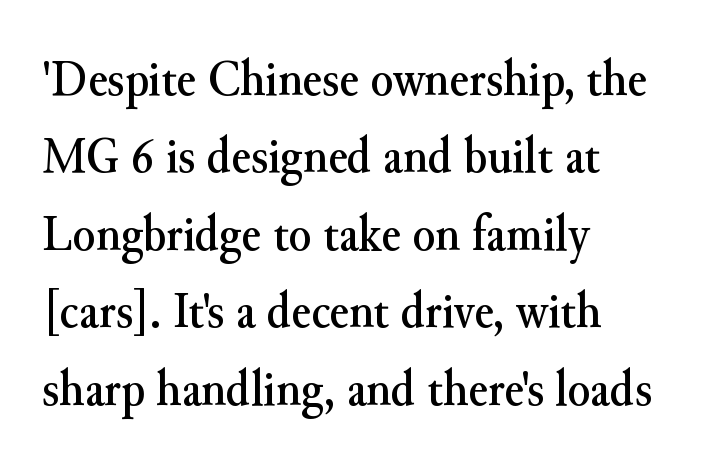
Q: Is the text italic (slanted)? A: No, it is upright.
Q: Is the typeface a serif or a sans-serif typeface? A: Serif.
Q: Is the text underlined? A: No.
Q: How is the paragraph aligned? A: Left-aligned.
Q: Is the spacing between letters normal or unusually wide? A: Normal.
Q: Is the spacing between lines tight, normal or loose? A: Normal.
Q: Width (condensed, normal, or wide)? A: Normal.
Q: Stroke contrast? A: Medium.
Q: x-height? A: Small.
Q: Monospaced? A: No.
